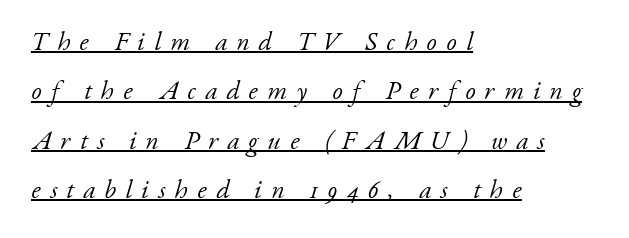
Q: Is the text bold? A: No.
Q: Is the text italic (slanted)? A: Yes, it leans right by about 17 degrees.
Q: Is the text underlined? A: Yes.
Q: How is the paragraph aligned? A: Left-aligned.
Q: Is the spacing between letters normal or unusually wide? A: Unusually wide.
Q: Is the spacing between lines tight, normal or loose? A: Loose.
